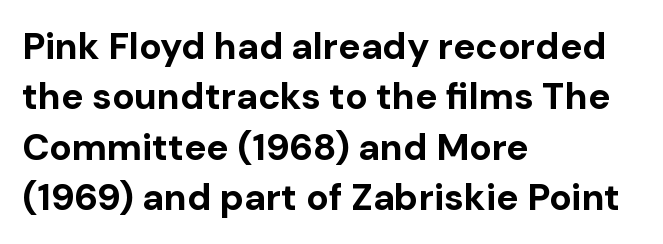
Designer's note — italics off, roman on. Leading matches the norm, producing a regular column. Students, this is bold: see how much ink each stroke carries. Character widths vary here, with narrow letters taking less room than wide ones. The passage is arranged the way most books set body copy — flush left. Nope, no serifs anywhere on these letters.
